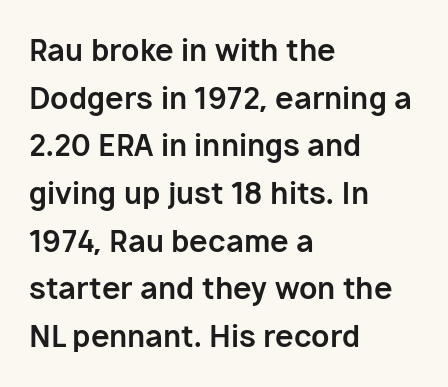
Just letters on the line, the space beneath them empty. The lettering holds an erect, upright posture throughout. This is heavy type, rendered in bold. Casual observation: everything's shoved over to the left. Letter spacing: default. The font family rendered here belongs to the sans-serif group.
